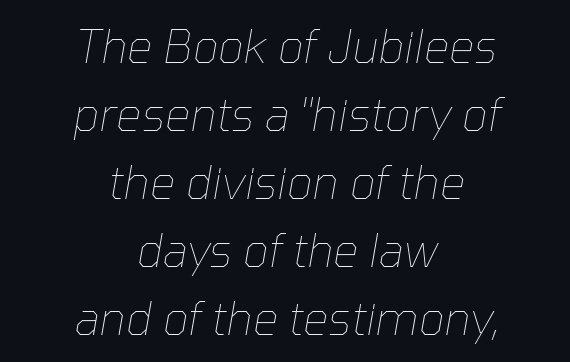
{"italic": "yes", "lean": "right", "slant_degrees": 10, "bold": "no", "weight": "thin", "width": "normal", "stroke_contrast": "low", "x_height": "medium", "monospaced": "no", "underline": "no", "align": "center", "line_spacing": "normal", "line_spacing_ratio": 1.51, "letter_spacing": "normal", "letter_spacing_em": 0.0, "glyph_px": 45}
